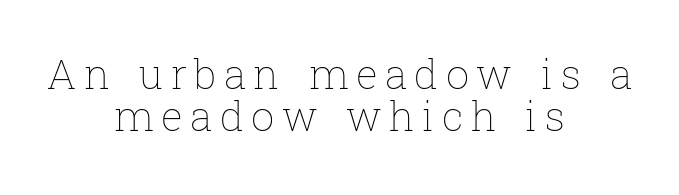
Q: Is the text bold? A: No.
Q: Is the text italic (slanted)? A: No, it is upright.
Q: Is the text underlined? A: No.
Q: How is the paragraph aligned? A: Centered.
Q: Is the spacing between lines tight, normal or loose? A: Tight.
Q: Width (condensed, normal, or wide)? A: Normal.
Q: Stroke contrast? A: Low.
Q: x-height? A: Medium.
Q: Monospaced? A: No.
